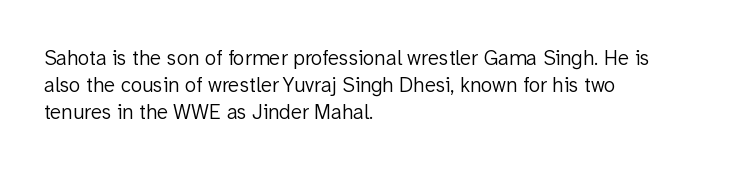
These lines keep a tight, regular rhythm from letter to letter. The rows are spaced the way most documents space them. Nothing heavy about these letters — not bold at all. A roman cut, with each character standing at attention. Check under the words: just untouched page. All the whitespace from short lines collects on the right.
